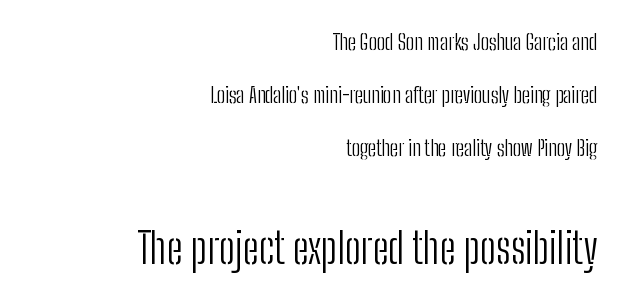
Is this a fixed-width face? No — the glyphs have proportional, varying widths. Each word holds together tightly as a unit, with standard inter-letter gaps. Character size in the trailing block exceeds that of the leading block. Compared with typical paragraphs, the rows here are farther apart. The space directly below the letters is spotless. Horizontal alignment here is rightward, an uncommon choice for prose.
